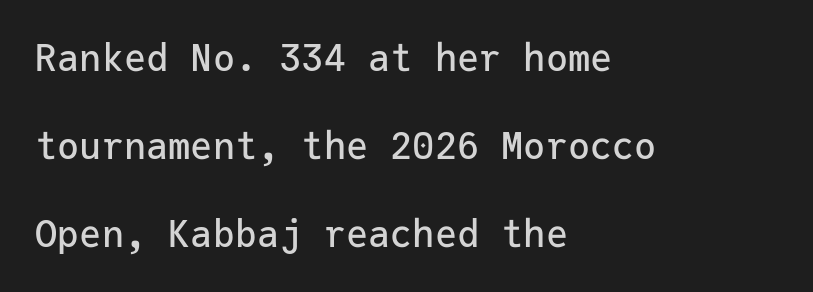
Q: Is the text italic (slanted)? A: No, it is upright.
Q: Is the typeface a serif or a sans-serif typeface? A: Sans-serif.
Q: Is the text underlined? A: No.
Q: How is the paragraph aligned? A: Left-aligned.
Q: Is the spacing between letters normal or unusually wide? A: Normal.
Q: Is the spacing between lines tight, normal or loose? A: Loose.
Q: Width (condensed, normal, or wide)? A: Normal.
Q: Stroke contrast? A: Low.
Q: x-height? A: Medium.
Q: Monospaced? A: Yes.
